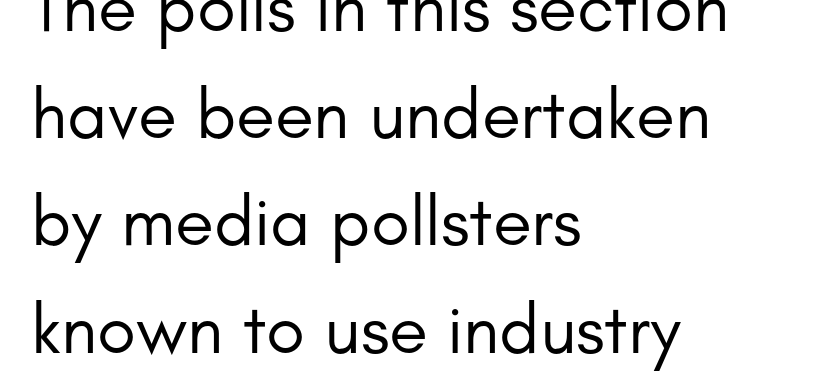
{"serif": "no", "italic": "no", "bold": "no", "weight": "regular", "width": "normal", "stroke_contrast": "low", "x_height": "small", "monospaced": "no", "underline": "no", "align": "left", "line_spacing": "normal", "line_spacing_ratio": 1.51, "letter_spacing": "normal", "letter_spacing_em": 0.0, "glyph_px": 71}
